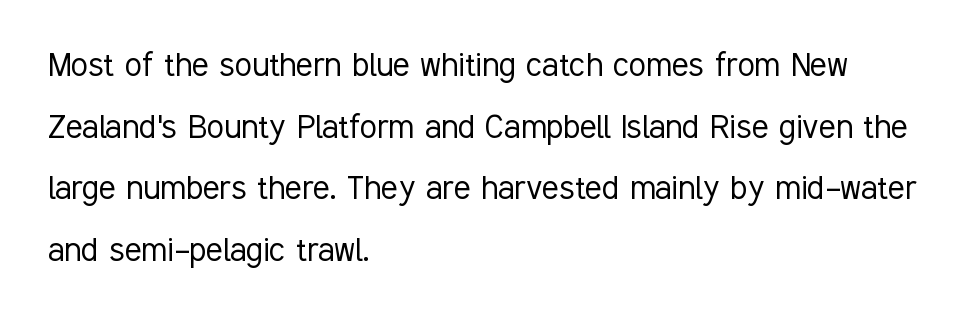
Leftover space on each line is placed entirely after the last word. The specimen omits any rule beneath the text block's lines. Line spacing here is normal. No italicization has been applied; the sample stays upright. The letterforms sit shoulder to shoulder at normal distance. Character widths vary here, with narrow letters taking less room than wide ones.
